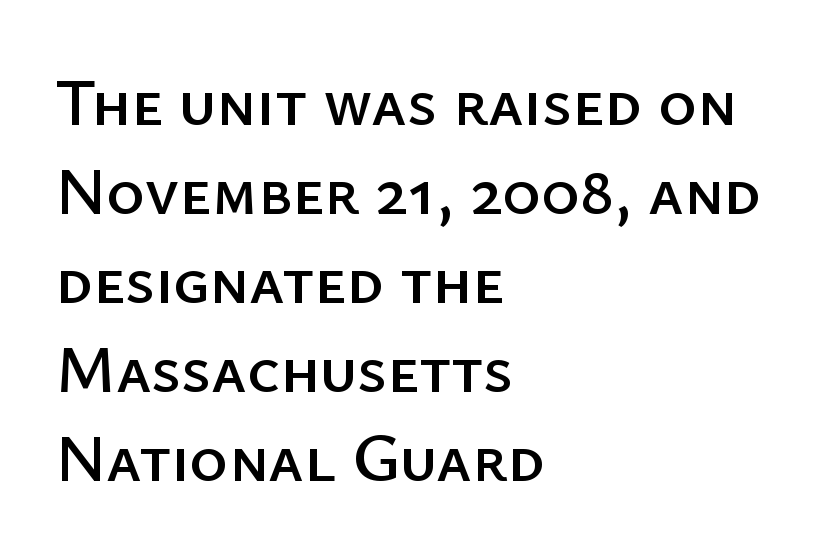
The rendering uses natural spacing where letterforms have individual widths. The passage shown is not underscored anywhere. The designer left line spacing at the default. Note: no serifs on the glyphs. This rendering leaves character spacing at its baseline value. The paragraph has a hard left edge and a soft right edge.
